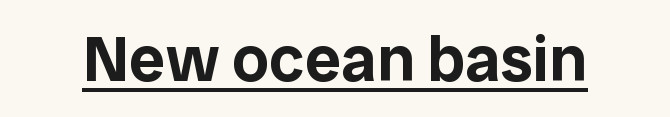
The letters advance in unequal steps, a hallmark of proportional type. The line texture is even and compact thanks to regular tracking. The glyphs are accompanied by a horizontal stroke just below them. The type sits square on the baseline with zero lean.
